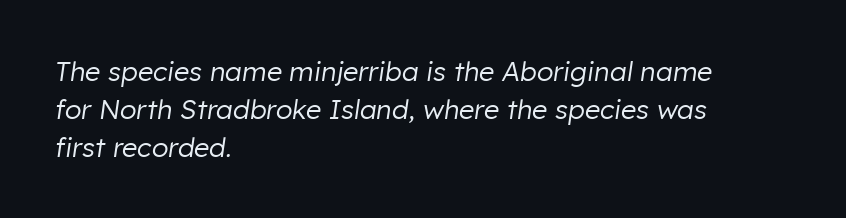
Q: Is the text bold? A: No.
Q: Is the text italic (slanted)? A: Yes, it leans right by about 8 degrees.
Q: Is the text underlined? A: No.
Q: How is the paragraph aligned? A: Left-aligned.
Q: Is the spacing between letters normal or unusually wide? A: Normal.
Q: Is the spacing between lines tight, normal or loose? A: Normal.
